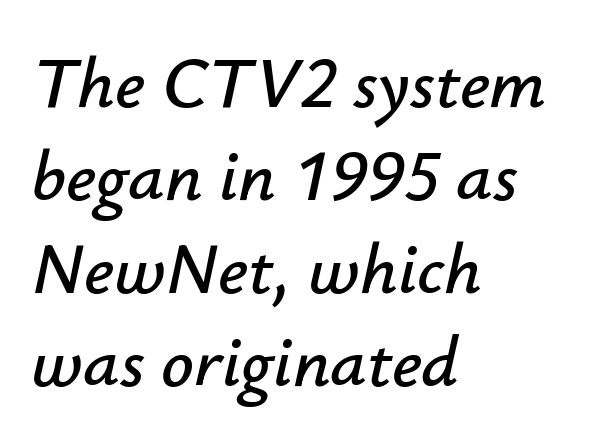
Q: Is the text italic (slanted)? A: Yes, it leans right by about 12 degrees.
Q: Is the text underlined? A: No.
Q: How is the paragraph aligned? A: Left-aligned.
Q: Is the spacing between letters normal or unusually wide? A: Normal.
Q: Is the spacing between lines tight, normal or loose? A: Normal.
Q: Width (condensed, normal, or wide)? A: Normal.
Q: Stroke contrast? A: Low.
Q: x-height? A: Small.
Q: Monospaced? A: No.
